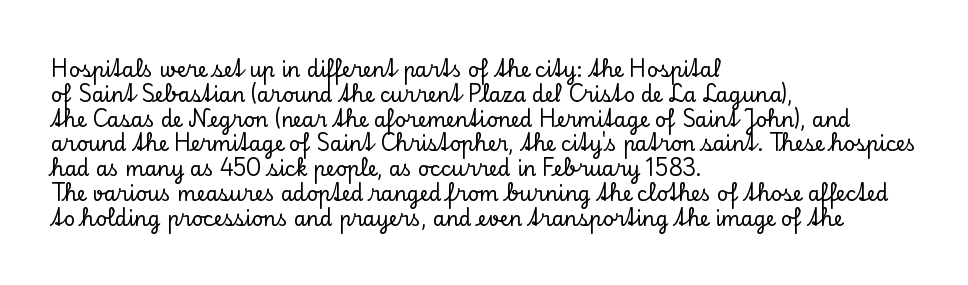
A roman cut, with each character standing at attention. The letters sit at their default tracking, neither squeezed nor spread. Compared with a centered layout, this one pins lines to the left instead. Clear beneath every line of the passage.
